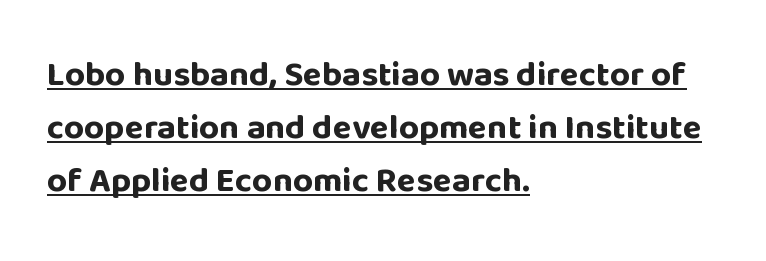
A normal amount of white space separates one row of letters from the next. What stands out about the letter spacing? Nothing — it is the standard amount. Type style note: lacks serifs. You'd pick this weight for a headline — it's a proper bold.
